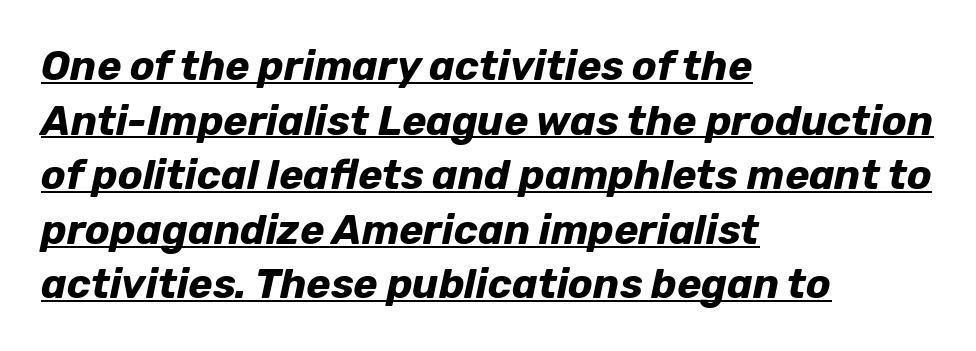
{"italic": "yes", "lean": "right", "slant_degrees": 12, "bold": "yes", "weight": "bold", "width": "normal", "stroke_contrast": "low", "x_height": "medium", "monospaced": "no", "underline": "yes", "align": "left", "line_spacing": "normal", "line_spacing_ratio": 1.33, "letter_spacing": "normal", "letter_spacing_em": 0.0, "glyph_px": 41}
